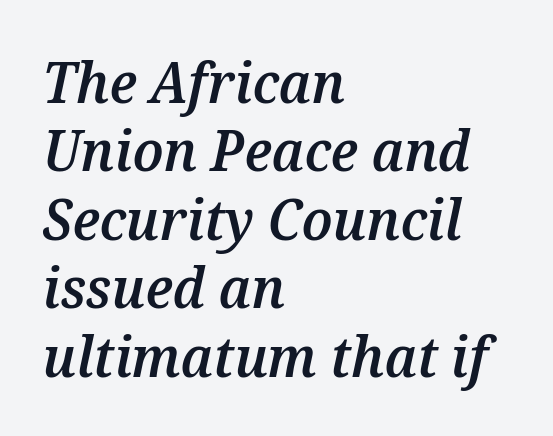
The image shows 57 px semibold type, italic (leaning right); set left-aligned, line spacing 1.2x, normal letter spacing, not underlined; medium stroke contrast and a medium x-height.
